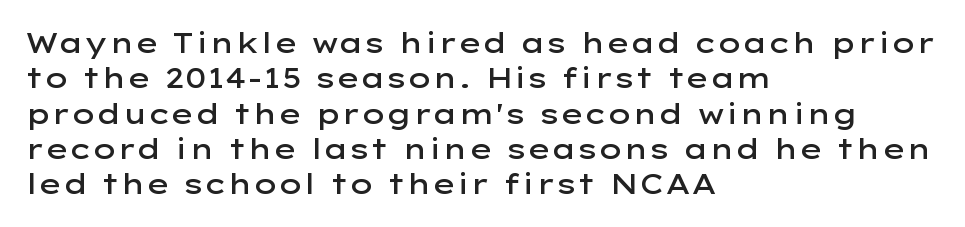
Style check: upright. In terms of letterspacing, this is plain default setting. If you drew a ruler down the left edge, every line would touch it. Heft: intermediate — a semibold. The typeface chosen for these lines omits serifs.
